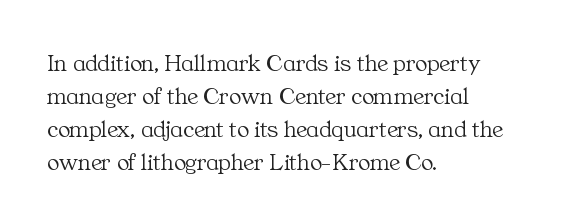
Q: Is the text bold? A: No.
Q: Is the text italic (slanted)? A: No, it is upright.
Q: Is the text underlined? A: No.
Q: How is the paragraph aligned? A: Left-aligned.
Q: Is the spacing between letters normal or unusually wide? A: Normal.
Q: Is the spacing between lines tight, normal or loose? A: Normal.
